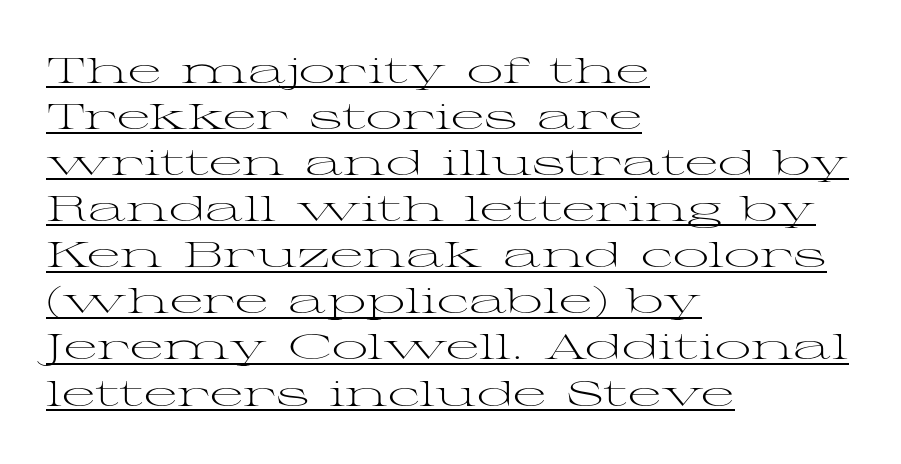
Q: Is the text bold? A: No.
Q: Is the text italic (slanted)? A: No, it is upright.
Q: Is the typeface a serif or a sans-serif typeface? A: Serif.
Q: Is the text underlined? A: Yes.
Q: How is the paragraph aligned? A: Left-aligned.
Q: Is the spacing between letters normal or unusually wide? A: Normal.
Q: Is the spacing between lines tight, normal or loose? A: Normal.
Q: Width (condensed, normal, or wide)? A: Wide.
Q: Stroke contrast? A: Medium.
Q: x-height? A: Medium.
Q: Monospaced? A: No.
